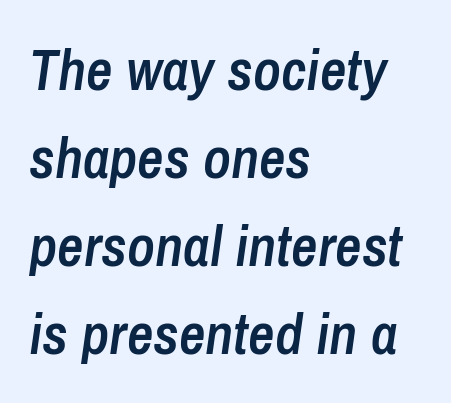
Tall strokes in this sample are angled rather than plumb. Look at the tracking — it's just the regular setting, nothing added. Looks like regular typesetting: each glyph gets only the width it needs. Just letters on the line, the space beneath them empty. Line starts are locked; line ends wander. The rendering uses a semibold face; strokes are thickened but not to full bold.
